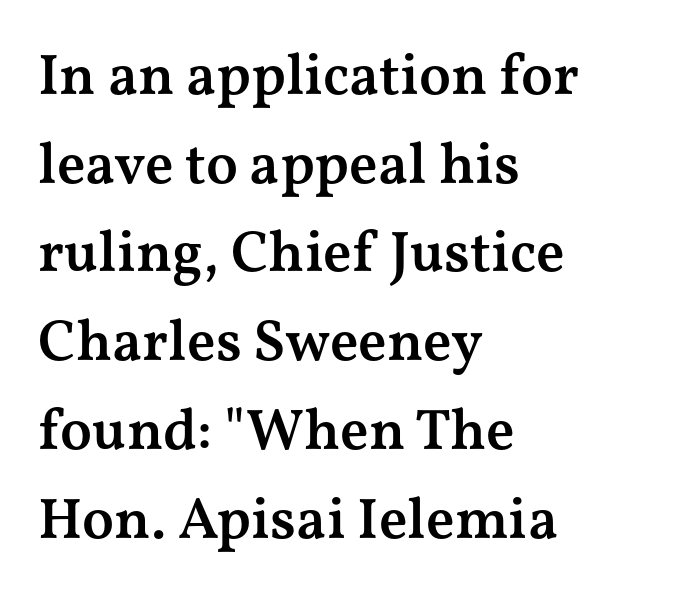
Q: Is the text bold? A: Semi-bold.
Q: Is the text italic (slanted)? A: No, it is upright.
Q: Is the typeface a serif or a sans-serif typeface? A: Serif.
Q: Is the text underlined? A: No.
Q: How is the paragraph aligned? A: Left-aligned.
Q: Is the spacing between letters normal or unusually wide? A: Normal.
Q: Is the spacing between lines tight, normal or loose? A: Normal.
Q: Width (condensed, normal, or wide)? A: Wide.
Q: Stroke contrast? A: Medium.
Q: x-height? A: Medium.
Q: Monospaced? A: No.
